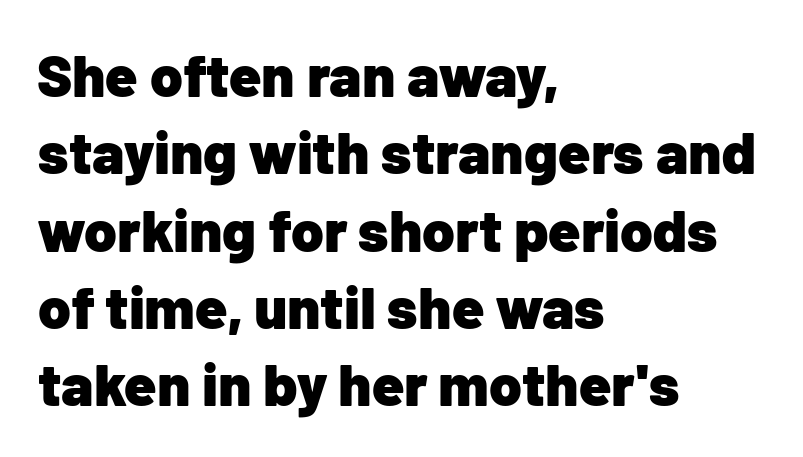
One-word summary of the alignment: left. Check under the words: just untouched page. Short note: letters normally spaced. This sample has the flowing, uneven cadence of proportional lettering. Interline gaps are of average width in this sample. The passage shown is typeset with a sans-serif family.
